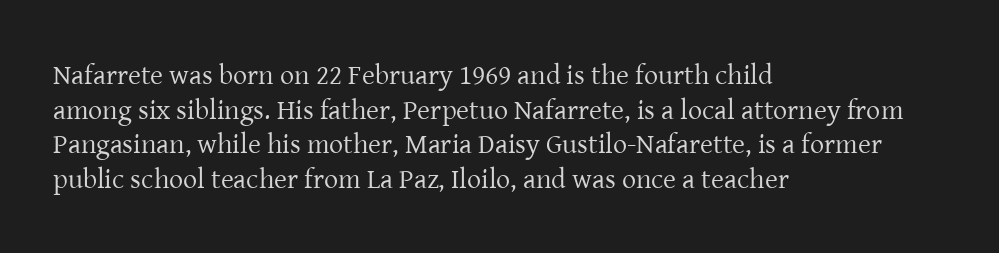
The image shows 28 px regular-weight serif type, upright; set left-aligned, line spacing 1.24x, normal letter spacing, not underlined; low stroke contrast and a medium x-height.
